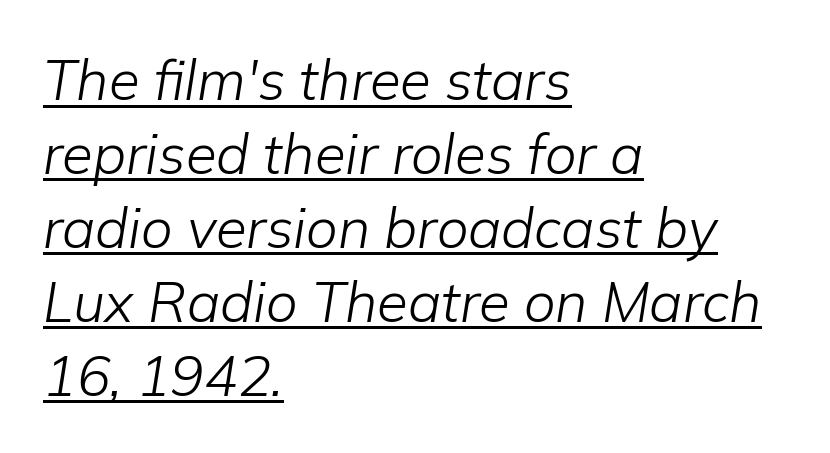
Ink coverage per letter is moderate at most. The rendered words wear a rule along their underside. Reading down the column, the eye jumps a familiar distance to each next line. Nobody touched the tracking dial on this one. Caption: multi-line text, flush left, ragged right. The face used here is proportionally spaced, like ordinary book or web type.
